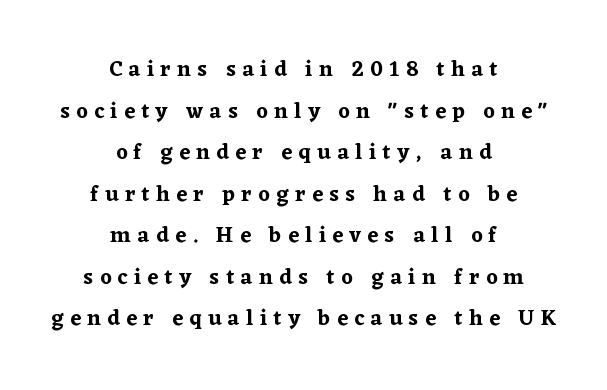
Honestly, there is no underline to notice here at all. In CSS terms this would be text-align: center. Short note: letters widely spaced. This is roman type, the default non-slanted kind.
